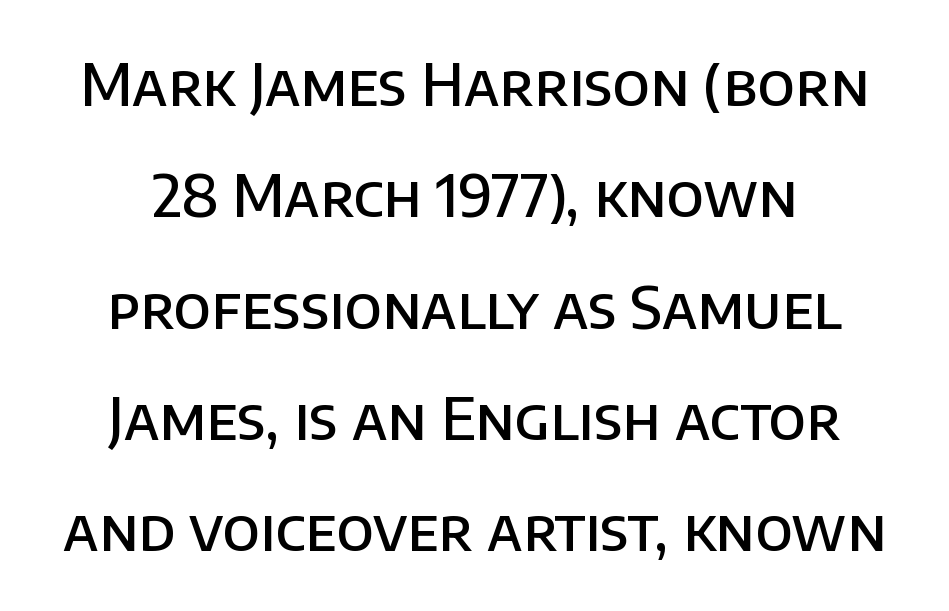
Tracking value appears to be zero — textbook default spacing. Nobody drew a line under any word here. Is there much room between lines? Yes — plenty of vertical air separates them. A bit beefed up — I'd call it semibold rather than bold.
